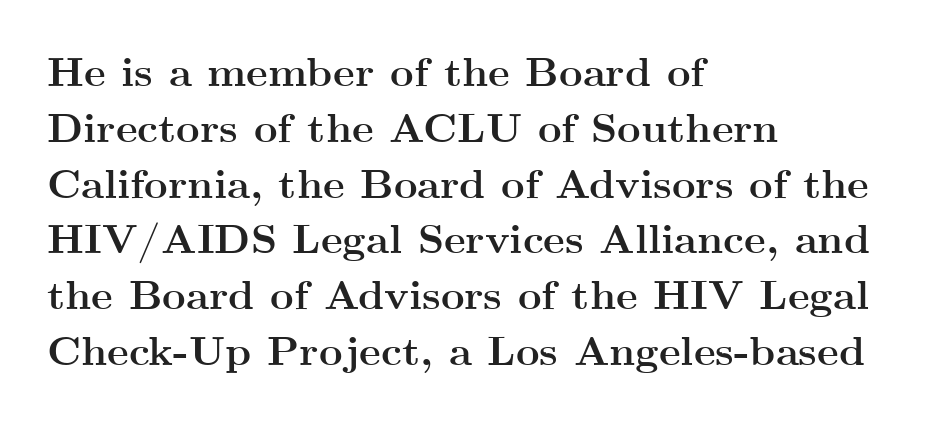
{"serif": "yes", "italic": "no", "bold": "yes", "weight": "semibold", "width": "wide", "stroke_contrast": "medium", "x_height": "small", "monospaced": "no", "underline": "no", "align": "left", "line_spacing": "normal", "line_spacing_ratio": 1.36, "letter_spacing": "normal", "letter_spacing_em": 0.0, "glyph_px": 41}
